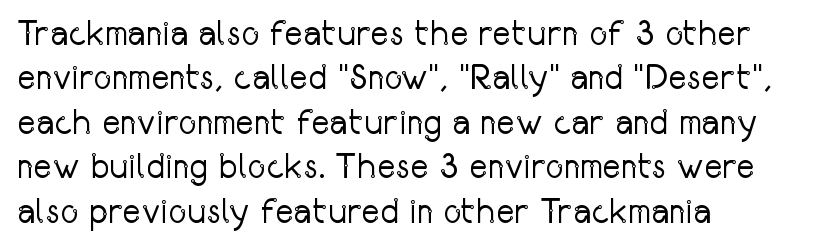
{"serif": "no", "italic": "no", "bold": "no", "weight": "regular", "width": "condensed", "stroke_contrast": "low", "x_height": "medium", "monospaced": "no", "underline": "no", "align": "left", "line_spacing": "normal", "line_spacing_ratio": 1.27, "letter_spacing": "normal", "letter_spacing_em": 0.0, "glyph_px": 35}
